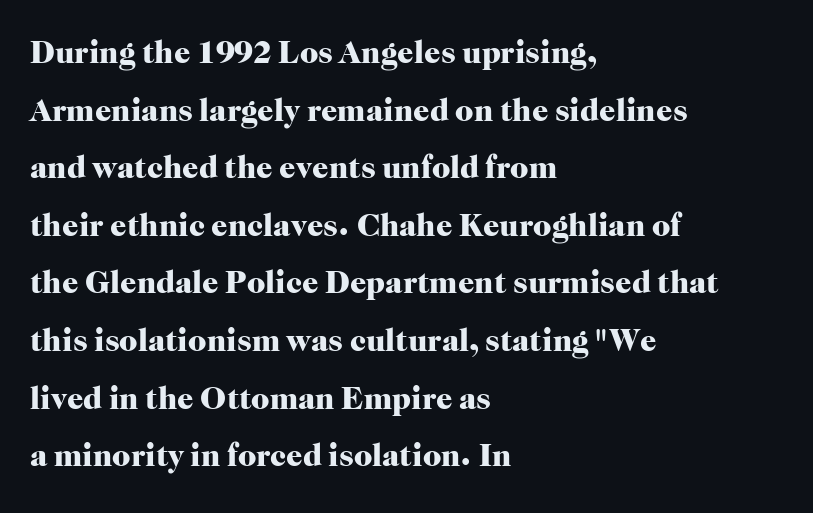
Q: Is the text bold? A: Yes.
Q: Is the text italic (slanted)? A: No, it is upright.
Q: Is the typeface a serif or a sans-serif typeface? A: Serif.
Q: Is the text underlined? A: No.
Q: How is the paragraph aligned? A: Left-aligned.
Q: Is the spacing between letters normal or unusually wide? A: Normal.
Q: Width (condensed, normal, or wide)? A: Normal.
Q: Stroke contrast? A: High.
Q: x-height? A: Medium.
Q: Monospaced? A: No.
